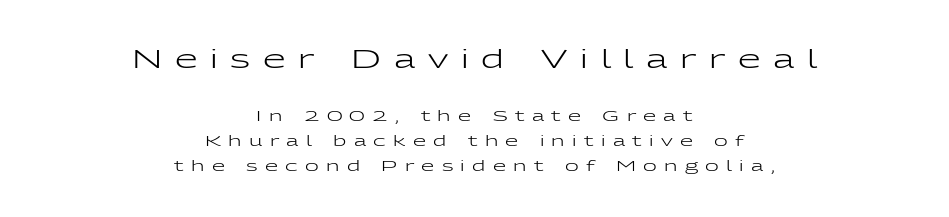
The image shows 26 px text type, upright; set centered, normal line spacing (1.66x), unusually wide letter spacing (+0.49 em), not underlined; the first (top) block is 1.73x larger.
